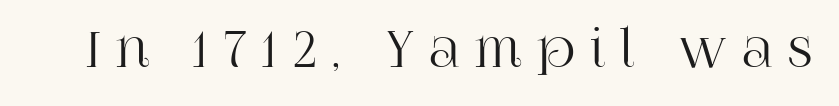
The image shows 51 px serif type, upright; set unusually wide letter spacing (+0.3 em), not underlined; high stroke contrast and a large x-height.
